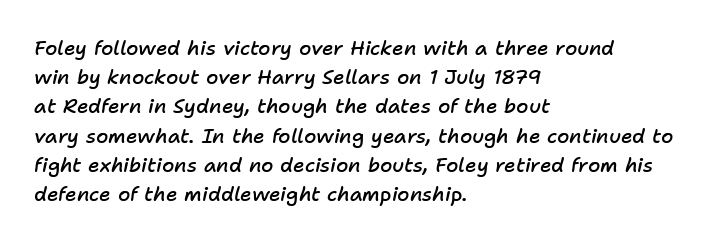
Q: Is the text bold? A: Semi-bold.
Q: Is the text italic (slanted)? A: Yes, it leans right by about 11 degrees.
Q: Is the text underlined? A: No.
Q: How is the paragraph aligned? A: Left-aligned.
Q: Is the spacing between letters normal or unusually wide? A: Normal.
Q: Is the spacing between lines tight, normal or loose? A: Normal.
